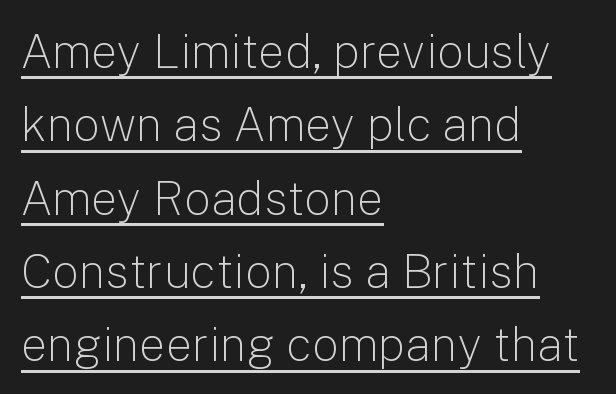
{"serif": "no", "italic": "no", "bold": "no", "weight": "light", "width": "normal", "stroke_contrast": "low", "x_height": "medium", "monospaced": "no", "underline": "yes", "align": "left", "line_spacing": "normal", "line_spacing_ratio": 1.56, "letter_spacing": "normal", "letter_spacing_em": 0.0, "glyph_px": 47}
